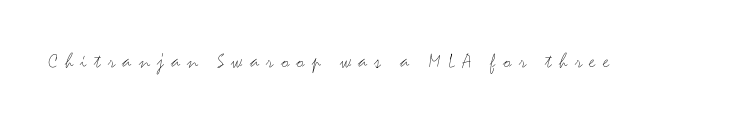
The image shows 22 px text type; set unusually wide letter spacing (+0.33 em), not underlined.
